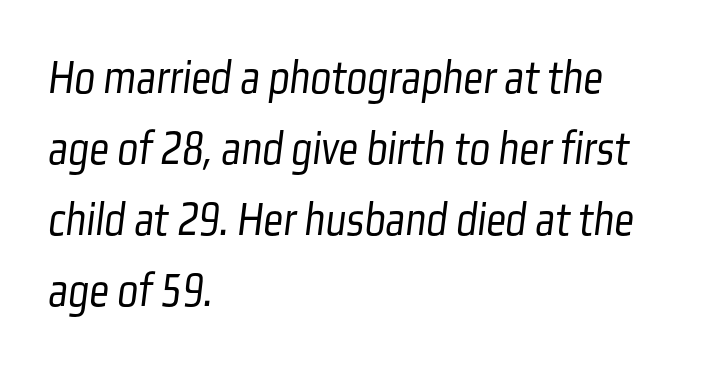
Q: Is the text bold? A: No.
Q: Is the typeface a serif or a sans-serif typeface? A: Sans-serif.
Q: Is the text underlined? A: No.
Q: How is the paragraph aligned? A: Left-aligned.
Q: Is the spacing between letters normal or unusually wide? A: Normal.
Q: Is the spacing between lines tight, normal or loose? A: Normal.
Q: Width (condensed, normal, or wide)? A: Condensed.
Q: Stroke contrast? A: Low.
Q: x-height? A: Medium.
Q: Monospaced? A: No.
